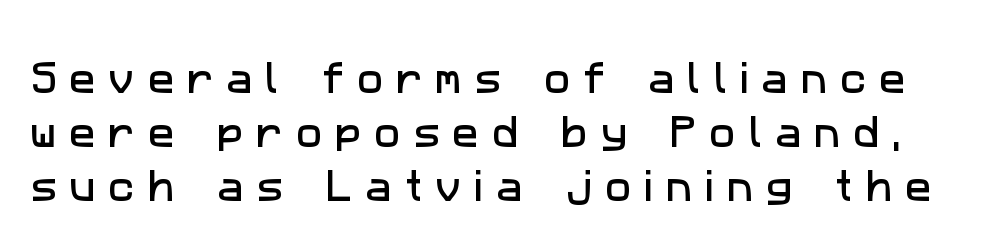
Q: Is the typeface a serif or a sans-serif typeface? A: Sans-serif.
Q: Is the text underlined? A: No.
Q: Is the spacing between letters normal or unusually wide? A: Unusually wide.
Q: Is the spacing between lines tight, normal or loose? A: Normal.
Q: Width (condensed, normal, or wide)? A: Normal.
Q: Stroke contrast? A: Low.
Q: x-height? A: Medium.
Q: Monospaced? A: No.
